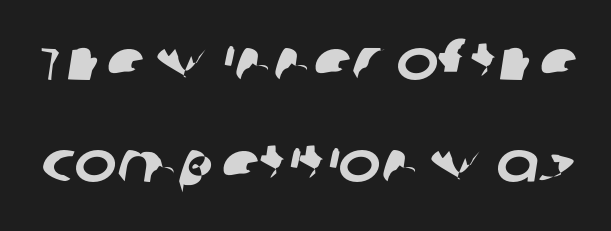
Q: Is the typeface a serif or a sans-serif typeface? A: Sans-serif.
Q: Is the text underlined? A: No.
Q: Is the spacing between letters normal or unusually wide? A: Normal.
Q: Width (condensed, normal, or wide)? A: Normal.
Q: Stroke contrast? A: Low.
Q: x-height? A: Large.
Q: Monospaced? A: No.
